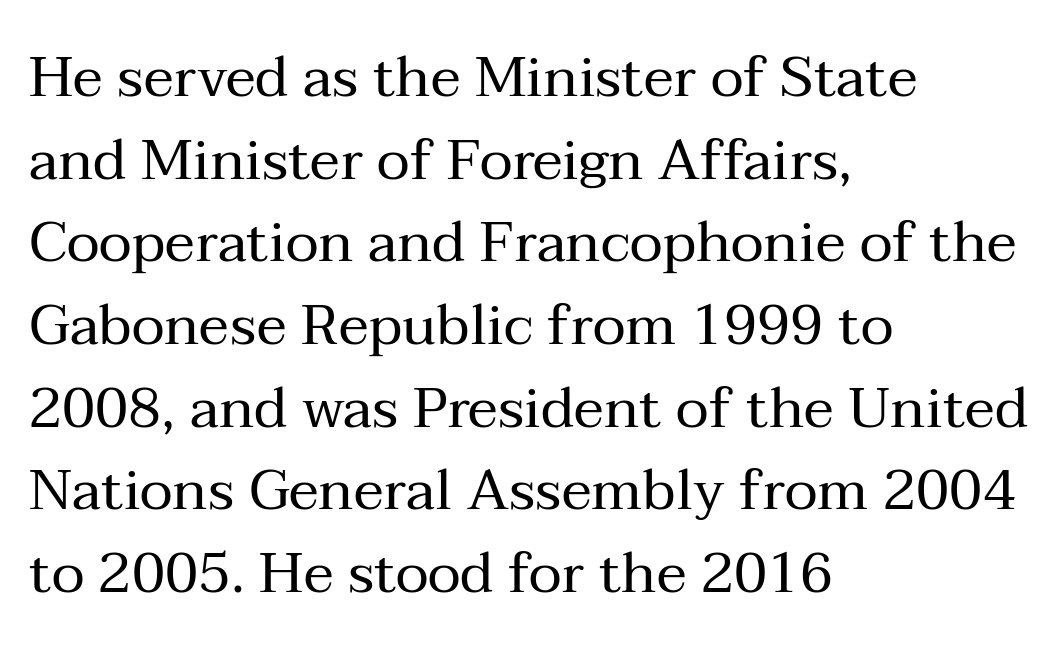
{"serif": "yes", "italic": "no", "bold": "no", "weight": "regular", "width": "normal", "stroke_contrast": "medium", "x_height": "medium", "monospaced": "no", "underline": "no", "align": "left", "line_spacing": "normal", "line_spacing_ratio": 1.45, "letter_spacing": "normal", "letter_spacing_em": 0.0, "glyph_px": 57}
